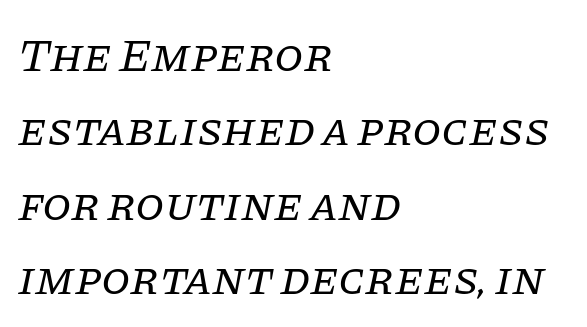
{"serif": "yes", "italic": "yes", "lean": "right", "slant_degrees": 11, "bold": "no", "weight": "regular", "width": "normal", "stroke_contrast": "low", "x_height": "large", "monospaced": "no", "underline": "no", "align": "left", "line_spacing": "normal", "line_spacing_ratio": 1.58, "letter_spacing": "normal", "letter_spacing_em": 0.0, "glyph_px": 47}
